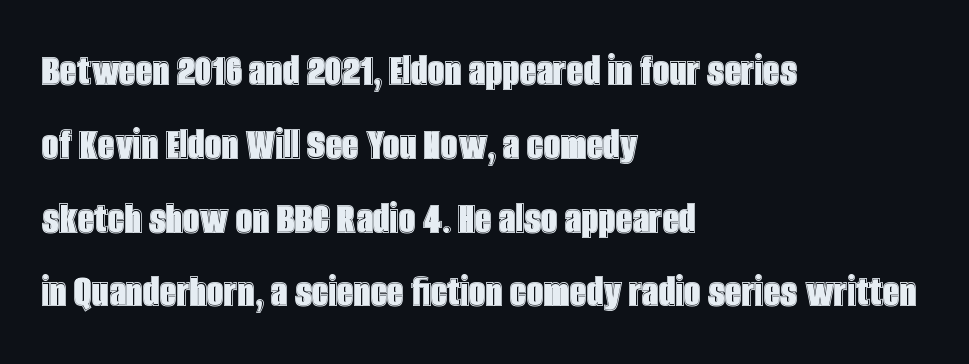
Q: Is the text italic (slanted)? A: No, it is upright.
Q: Is the text underlined? A: No.
Q: How is the paragraph aligned? A: Left-aligned.
Q: Is the spacing between letters normal or unusually wide? A: Normal.
Q: Is the spacing between lines tight, normal or loose? A: Normal.
Q: Width (condensed, normal, or wide)? A: Condensed.
Q: x-height? A: Large.
Q: Monospaced? A: No.
